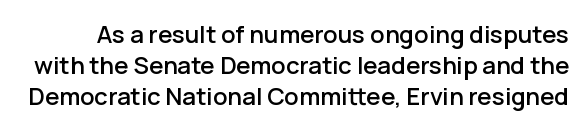
{"italic": "no", "underline": "no", "line_spacing": "normal", "line_spacing_ratio": 1.29, "letter_spacing": "normal", "letter_spacing_em": 0.0, "glyph_px": 24}
